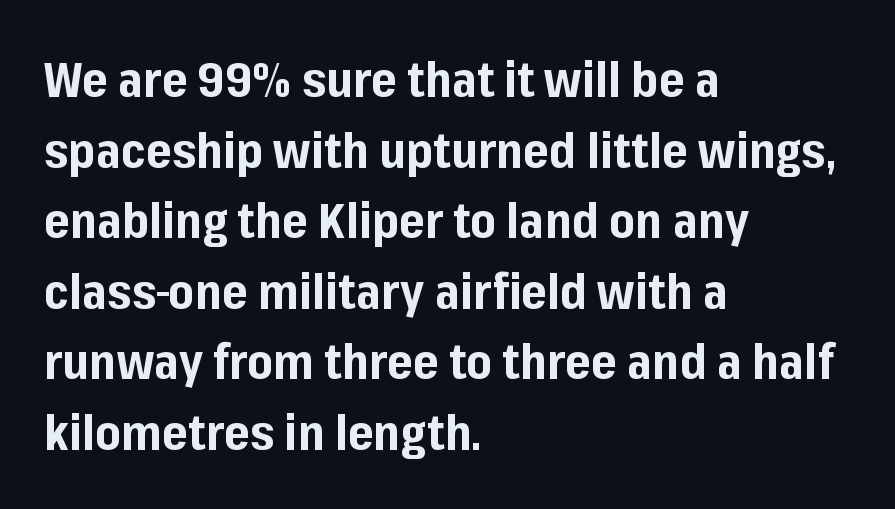
Q: Is the text bold? A: Yes.
Q: Is the text italic (slanted)? A: No, it is upright.
Q: Is the typeface a serif or a sans-serif typeface? A: Sans-serif.
Q: Is the text underlined? A: No.
Q: How is the paragraph aligned? A: Left-aligned.
Q: Is the spacing between letters normal or unusually wide? A: Normal.
Q: Is the spacing between lines tight, normal or loose? A: Normal.
Q: Width (condensed, normal, or wide)? A: Normal.
Q: Stroke contrast? A: Low.
Q: x-height? A: Medium.
Q: Monospaced? A: No.
